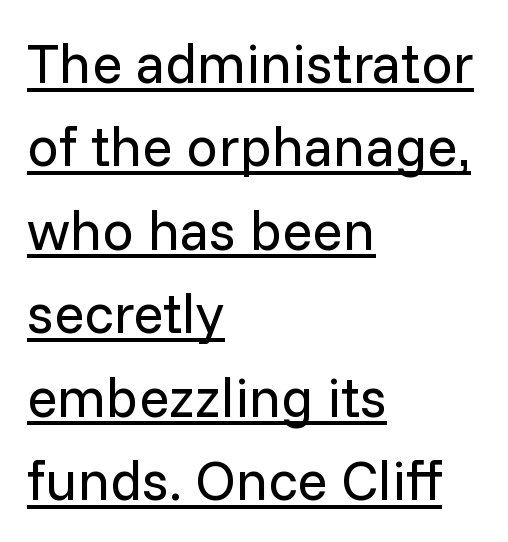
{"serif": "no", "italic": "no", "bold": "no", "weight": "regular", "width": "normal", "stroke_contrast": "low", "x_height": "medium", "monospaced": "no", "underline": "yes", "align": "left", "line_spacing": "normal", "line_spacing_ratio": 1.49, "letter_spacing": "normal", "letter_spacing_em": 0.0, "glyph_px": 56}
